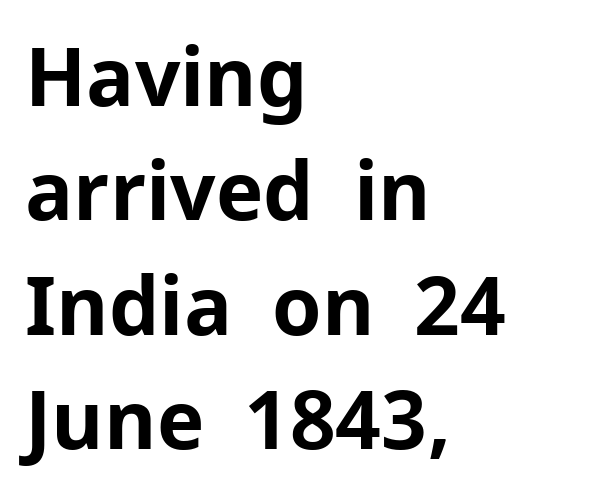
The image shows 80 px bold sans-serif type, upright; set left-aligned, normal line spacing (1.43x), normal letter spacing, not underlined; low stroke contrast and a medium x-height.
